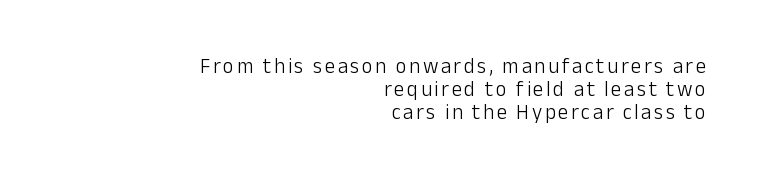
The image shows 21 px text type, upright; set right-aligned, tight line spacing (1.09x), not underlined.
